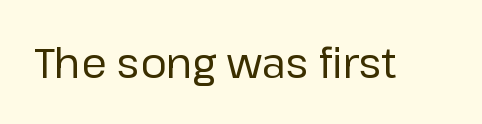
Q: Is the text bold? A: No.
Q: Is the text italic (slanted)? A: No, it is upright.
Q: Is the typeface a serif or a sans-serif typeface? A: Sans-serif.
Q: Is the text underlined? A: No.
Q: Is the spacing between letters normal or unusually wide? A: Normal.
Q: Width (condensed, normal, or wide)? A: Normal.
Q: Stroke contrast? A: Low.
Q: x-height? A: Medium.
Q: Monospaced? A: No.
